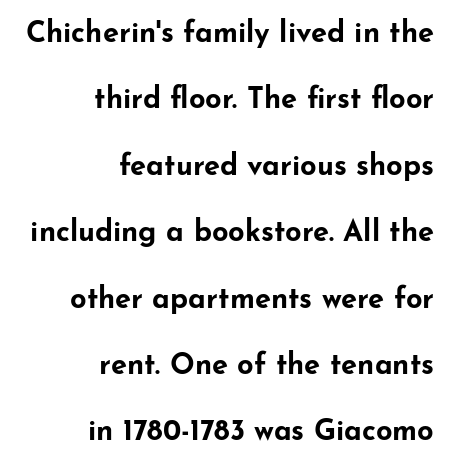
{"serif": "no", "italic": "no", "bold": "yes", "weight": "bold", "width": "wide", "stroke_contrast": "low", "x_height": "small", "monospaced": "no", "underline": "no", "align": "right", "line_spacing": "loose", "line_spacing_ratio": 2.29, "letter_spacing": "normal", "letter_spacing_em": 0.0, "glyph_px": 29}
